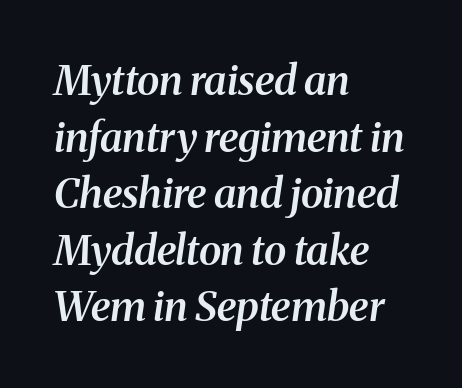
Q: Is the text bold? A: Semi-bold.
Q: Is the text italic (slanted)? A: Yes, it leans right by about 8 degrees.
Q: Is the typeface a serif or a sans-serif typeface? A: Serif.
Q: Is the text underlined? A: No.
Q: How is the paragraph aligned? A: Left-aligned.
Q: Is the spacing between letters normal or unusually wide? A: Normal.
Q: Is the spacing between lines tight, normal or loose? A: Normal.
Q: Width (condensed, normal, or wide)? A: Normal.
Q: Stroke contrast? A: Medium.
Q: x-height? A: Medium.
Q: Monospaced? A: No.
